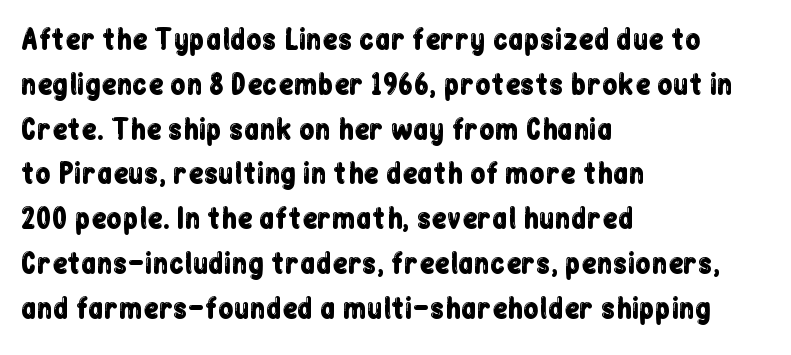
Designer's note — italics off, roman on. Left-aligned paragraph, ragged on the right. Evenly set lines give the paragraph a standard silhouette. How are the letters spaced? Ordinarily, with no added tracking.
